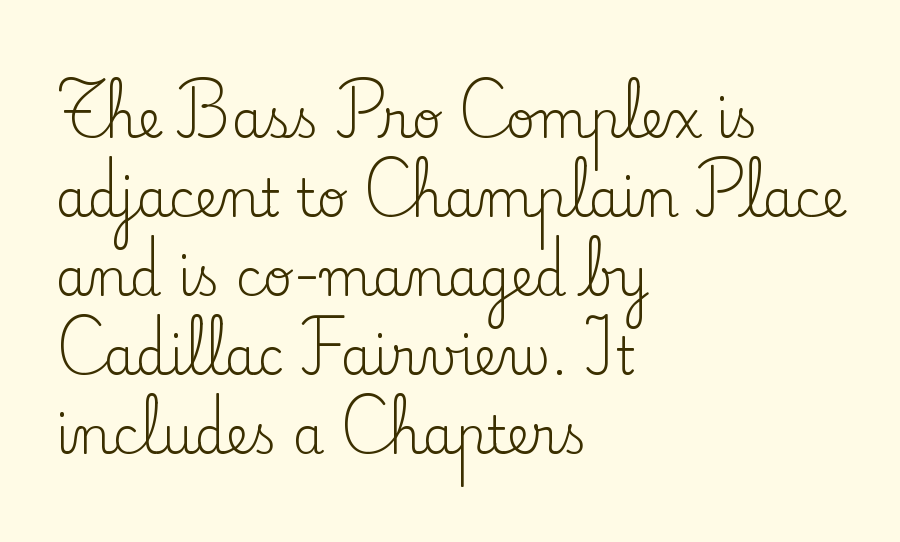
Q: Is the text bold? A: No.
Q: Is the text italic (slanted)? A: No, it is upright.
Q: Is the text underlined? A: No.
Q: How is the paragraph aligned? A: Left-aligned.
Q: Is the spacing between letters normal or unusually wide? A: Normal.
Q: Is the spacing between lines tight, normal or loose? A: Normal.
Q: Width (condensed, normal, or wide)? A: Normal.
Q: Stroke contrast? A: Low.
Q: x-height? A: Small.
Q: Monospaced? A: No.
